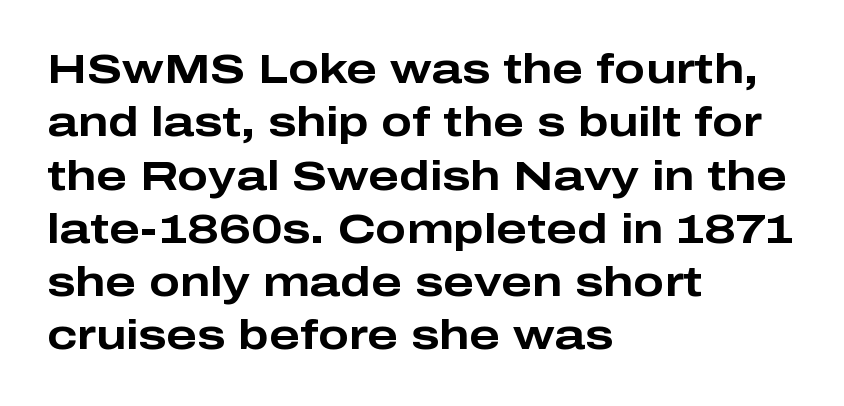
Q: Is the text bold? A: Yes.
Q: Is the text italic (slanted)? A: No, it is upright.
Q: Is the typeface a serif or a sans-serif typeface? A: Sans-serif.
Q: Is the text underlined? A: No.
Q: How is the paragraph aligned? A: Left-aligned.
Q: Is the spacing between letters normal or unusually wide? A: Normal.
Q: Is the spacing between lines tight, normal or loose? A: Normal.
Q: Width (condensed, normal, or wide)? A: Wide.
Q: Stroke contrast? A: Low.
Q: x-height? A: Medium.
Q: Monospaced? A: No.
